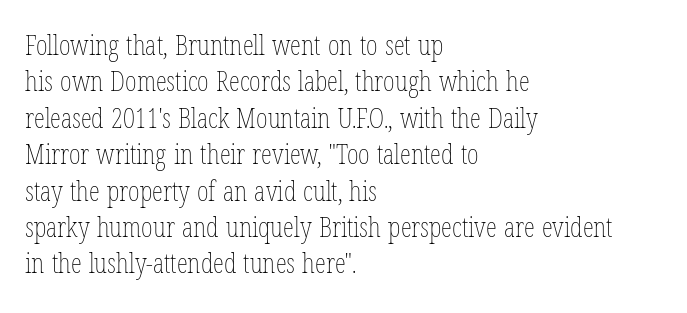
The image shows 28 px thin, condensed type, upright; set left-aligned, normal line spacing (1.3x), normal letter spacing, not underlined; low stroke contrast and a medium x-height.
